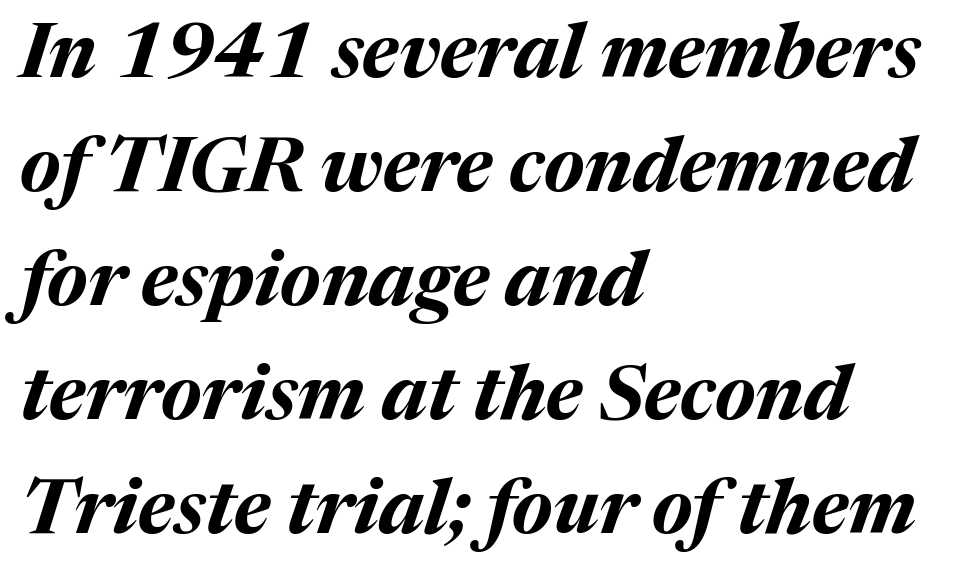
This rendering leaves character spacing at its baseline value. Every row of glyphs begins at an identical x-position on the left. Think of a printed novel: that variable character pitch is what you see here. If you drew a line through each stem, it would be angled. The gap between lines stays unmarked. Is there much room between lines? A standard amount, neither cramped nor airy.
